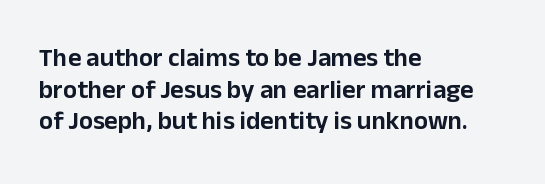
The lettering stays uniformly vertical, giving the passage a roman look. The baseline area is clear. The setting favours the left margin, as ordinary paragraphs usually do. These lines keep a tight, regular rhythm from letter to letter.
